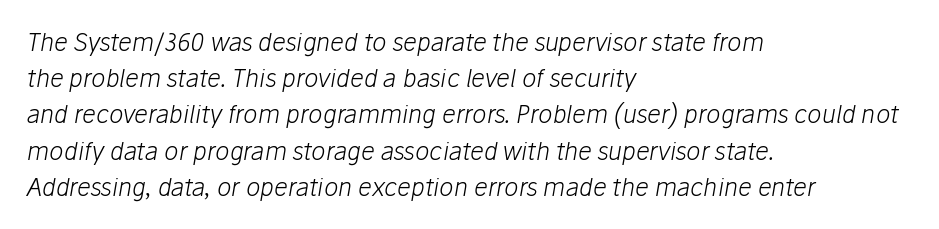
{"italic": "yes", "lean": "right", "slant_degrees": 10, "bold": "no", "underline": "no", "align": "left", "line_spacing": "normal", "line_spacing_ratio": 1.51, "letter_spacing": "normal", "letter_spacing_em": 0.0, "glyph_px": 24}
